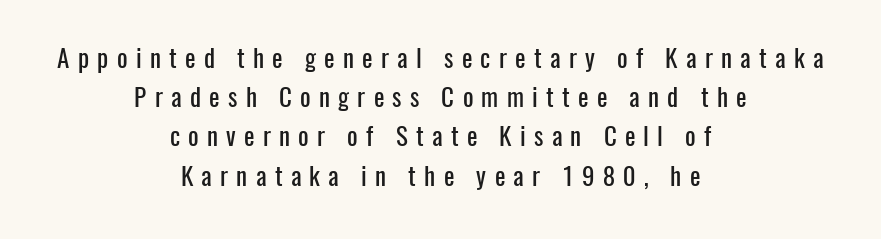
Q: Is the text italic (slanted)? A: No, it is upright.
Q: Is the text underlined? A: No.
Q: How is the paragraph aligned? A: Centered.
Q: Is the spacing between letters normal or unusually wide? A: Unusually wide.
Q: Is the spacing between lines tight, normal or loose? A: Normal.
